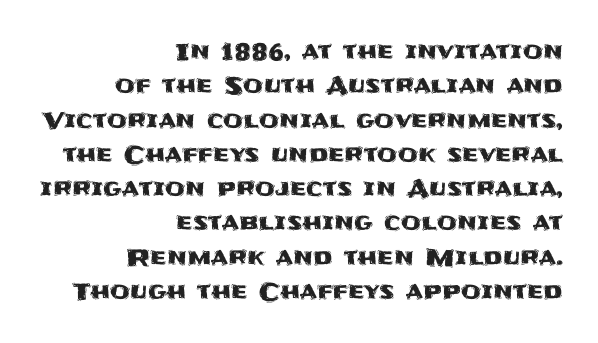
{"italic": "no", "underline": "no", "align": "right", "line_spacing": "normal", "line_spacing_ratio": 1.49, "letter_spacing": "normal", "letter_spacing_em": 0.0, "glyph_px": 23}
